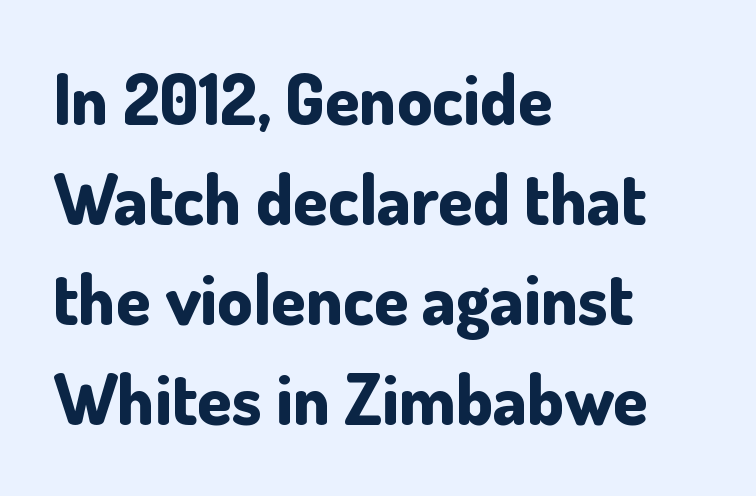
Unlike italic type, these characters show no tilt at all. Has an underline been added? It has not. The sample has been set heavy, in full bold. The typesetter chose a ragged-right arrangement here. Nobody touched the tracking dial on this one.
